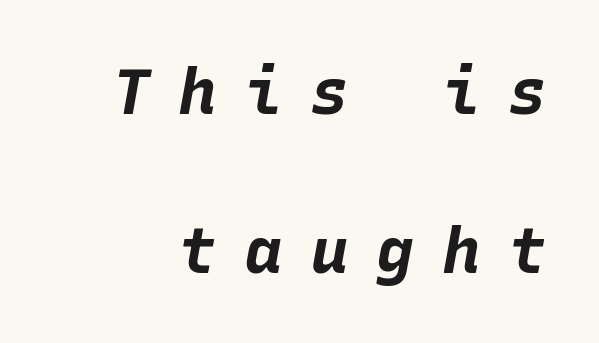
{"italic": "yes", "lean": "right", "slant_degrees": 10, "bold": "yes", "weight": "bold", "width": "normal", "stroke_contrast": "low", "x_height": "large", "monospaced": "yes", "underline": "no", "line_spacing": "loose", "line_spacing_ratio": 2.49, "letter_spacing": "wide", "letter_spacing_em": 0.43, "glyph_px": 64}
